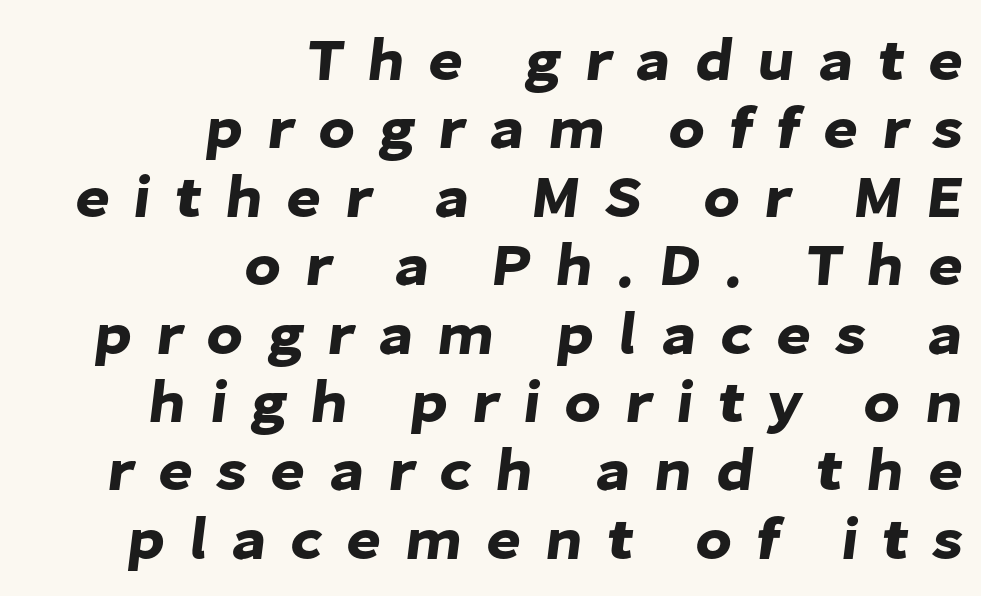
{"serif": "no", "width": "normal", "stroke_contrast": "low", "x_height": "medium", "monospaced": "no", "underline": "no", "align": "right", "line_spacing": "tight", "line_spacing_ratio": 1.14, "letter_spacing": "wide", "letter_spacing_em": 0.39, "glyph_px": 60}
